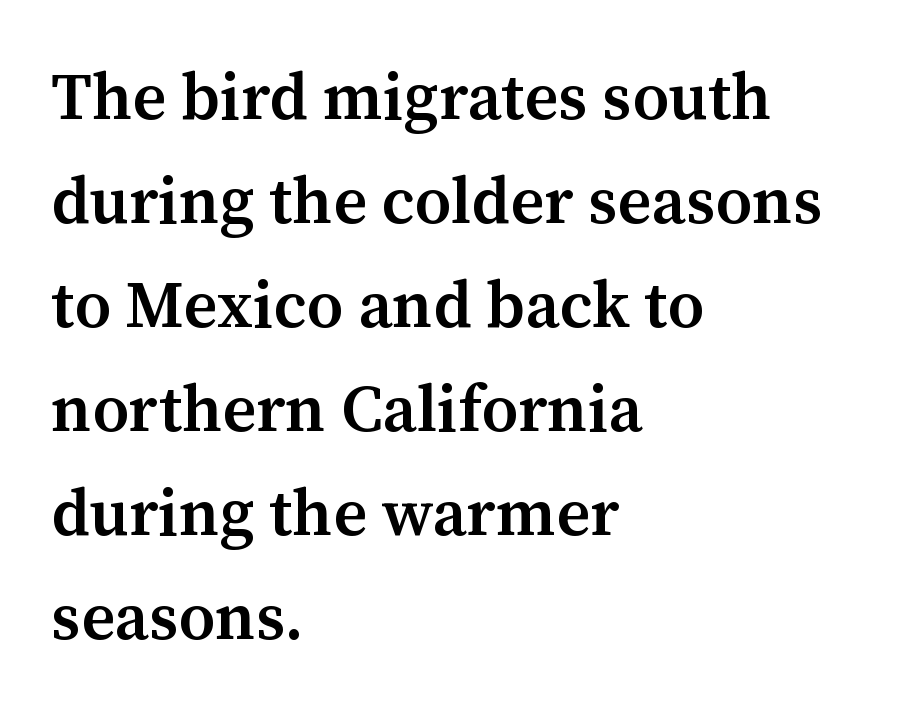
Its strokes are somewhat broadened, the hallmark of semibold type. Line spacing here is normal. Is the letter spacing exaggerated? No — it looks like the ordinary default. Stroke terminals: seriffed. The strip under each line holds only bare page.
